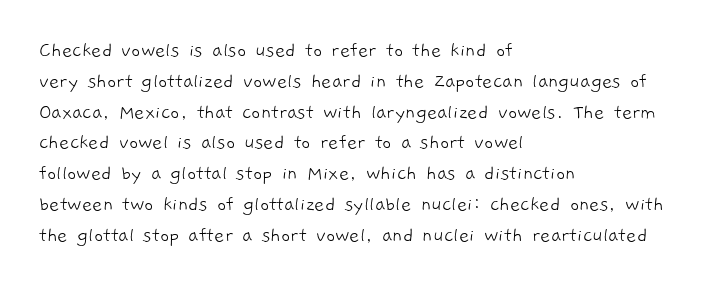
Q: Is the text bold? A: No.
Q: Is the text underlined? A: No.
Q: How is the paragraph aligned? A: Left-aligned.
Q: Is the spacing between letters normal or unusually wide? A: Normal.
Q: Is the spacing between lines tight, normal or loose? A: Normal.
